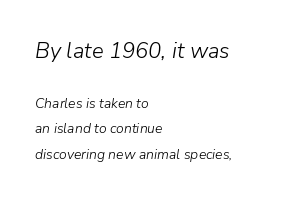
Q: Is the text bold? A: No.
Q: Is the text italic (slanted)? A: Yes, it leans right by about 9 degrees.
Q: Is the text underlined? A: No.
Q: How is the paragraph aligned? A: Left-aligned.
Q: Is the spacing between letters normal or unusually wide? A: Normal.
Q: Which block of text is set in a larger size, the first (top) or the second (bottom)? A: The first (top) one.
